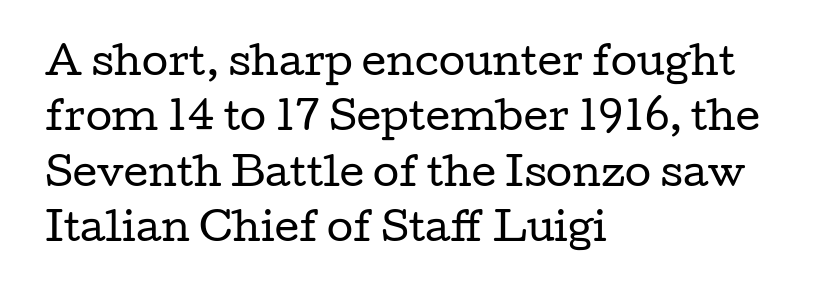
If you measured baseline to baseline, you'd find a middling distance. Beneath every word, the page is bare. Unlike a clean sans, this face finishes its strokes with serifs. A quiet, ordinary-to-light weight characterises the typeface. No extra tracking has been applied to these lines. Posture: vertical.
